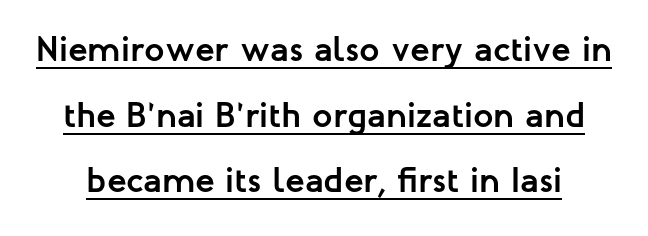
Q: Is the text bold? A: Yes.
Q: Is the text italic (slanted)? A: No, it is upright.
Q: Is the typeface a serif or a sans-serif typeface? A: Sans-serif.
Q: Is the text underlined? A: Yes.
Q: Is the spacing between letters normal or unusually wide? A: Normal.
Q: Width (condensed, normal, or wide)? A: Normal.
Q: Stroke contrast? A: Low.
Q: x-height? A: Medium.
Q: Monospaced? A: No.
